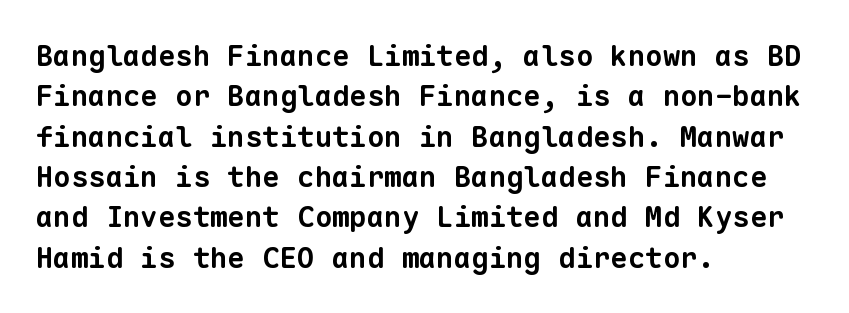
The image shows 29 px bold sans-serif type, monospaced; set left-aligned, normal line spacing (1.39x), normal letter spacing, not underlined; low stroke contrast and a medium x-height.
